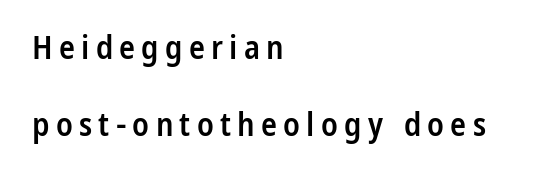
{"serif": "no", "italic": "no", "bold": "semi", "weight": "semibold", "width": "condensed", "stroke_contrast": "low", "x_height": "medium", "monospaced": "no", "underline": "no", "align": "left", "line_spacing": "loose", "line_spacing_ratio": 2.33, "glyph_px": 33}
